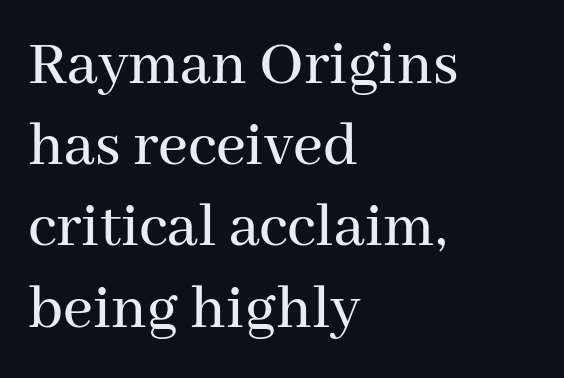
This sample keeps an unexceptional amount of space between lines. This sample has the flowing, uneven cadence of proportional lettering. Inter-character spacing is left at the font's built-in metrics. Descenders hang freely into open space. The paragraph has a hard left edge and a soft right edge.
